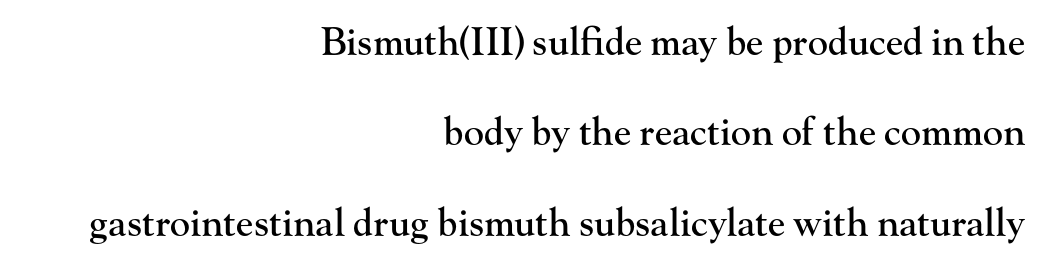
{"serif": "yes", "italic": "no", "width": "normal", "stroke_contrast": "high", "x_height": "small", "monospaced": "no", "underline": "no", "align": "right", "line_spacing": "loose", "line_spacing_ratio": 2.38, "letter_spacing": "normal", "letter_spacing_em": 0.0, "glyph_px": 38}
